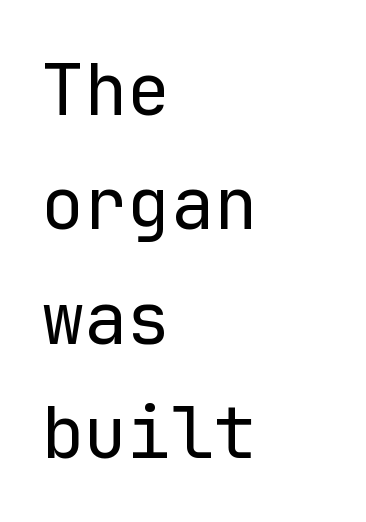
If you drew a ruler down the left edge, every line would touch it. Stroke thickness stays within the range of a standard reading face or lighter. Students, observe: this is what conventionally led text looks like. The glyphs are unaccompanied by any horizontal stroke below them.
